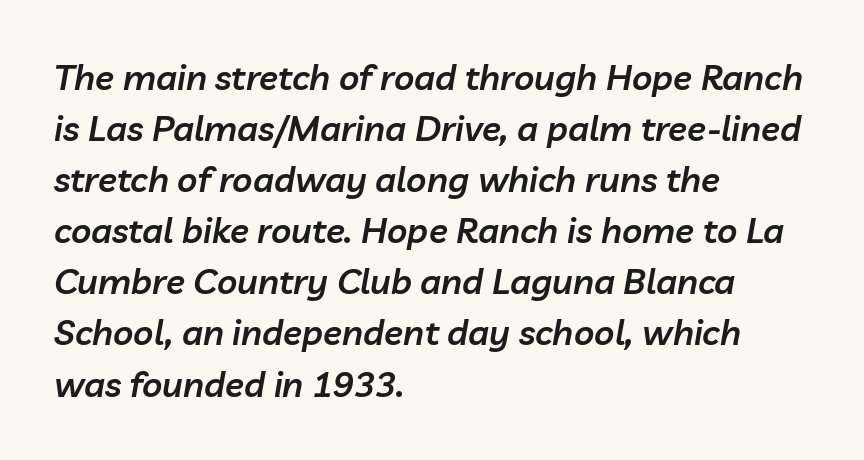
Horizontal bands of white between lines are of average thickness. Emphasis by weight is partial: semibold. Leftover space on each line is placed entirely after the last word. Lines of text with bare space underneath.
